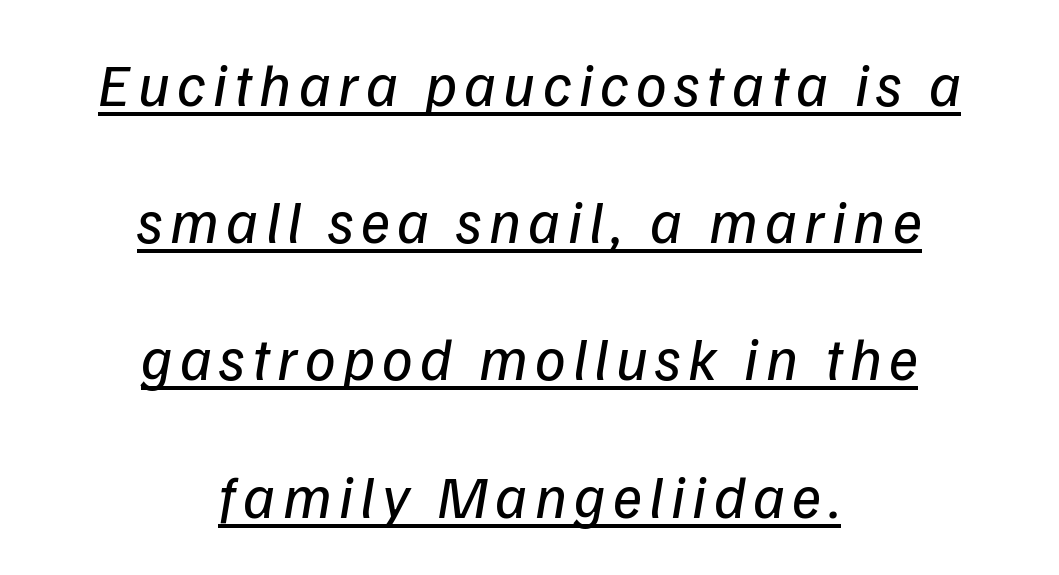
{"serif": "no", "bold": "no", "weight": "regular", "width": "normal", "stroke_contrast": "low", "x_height": "medium", "monospaced": "no", "underline": "yes", "align": "center", "line_spacing": "loose", "line_spacing_ratio": 2.25, "glyph_px": 61}
